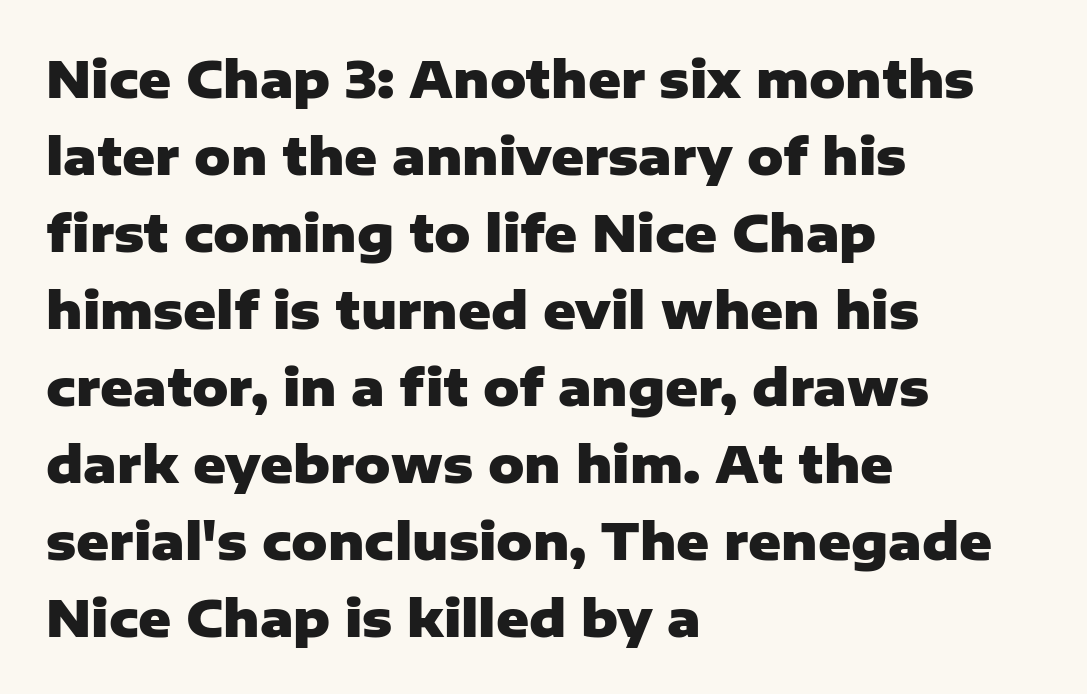
Q: Is the text bold? A: Yes.
Q: Is the text italic (slanted)? A: No, it is upright.
Q: Is the typeface a serif or a sans-serif typeface? A: Sans-serif.
Q: Is the text underlined? A: No.
Q: How is the paragraph aligned? A: Left-aligned.
Q: Is the spacing between letters normal or unusually wide? A: Normal.
Q: Is the spacing between lines tight, normal or loose? A: Normal.
Q: Width (condensed, normal, or wide)? A: Normal.
Q: Stroke contrast? A: Low.
Q: x-height? A: Medium.
Q: Monospaced? A: No.
